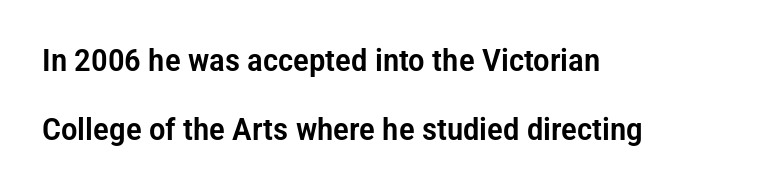
The lines are spread far apart with generous leading. A sans-serif font was chosen for this passage. Short and long lines alike share a common starting point at left. The gaps between neighbouring characters are ordinary and unremarkable. Beneath every word, the page is bare. Is this a fixed-width face? No — the glyphs have proportional, varying widths.
